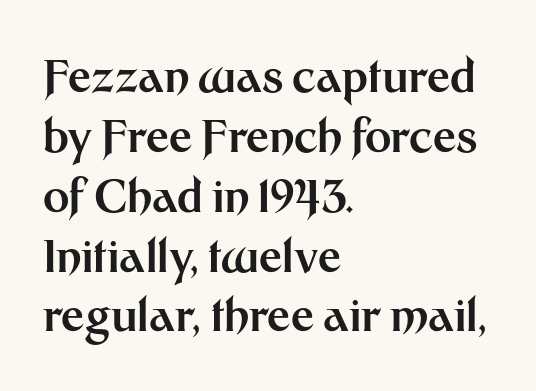
The image shows 45 px bold sans-serif type, upright; set left-aligned, normal line spacing (1.33x), normal letter spacing, not underlined; medium stroke contrast and a medium x-height.
